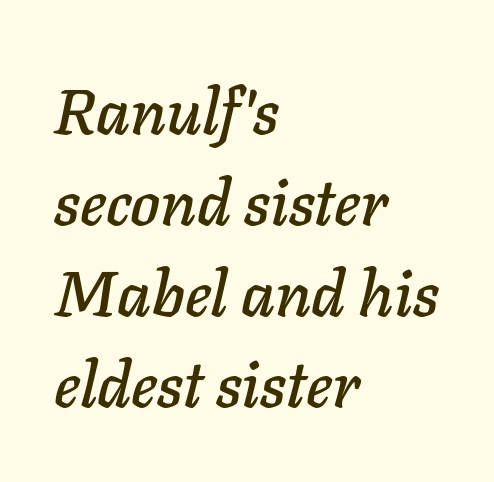
Looks like regular typesetting: each glyph gets only the width it needs. The foot of each line stays bare and open. The passage shown stacks its lines at a standard gap. The passage shown leans; its letterforms are oblique. Short and long lines alike share a common starting point at left. Here the glyphs are tracked normally, forming tight word shapes.
